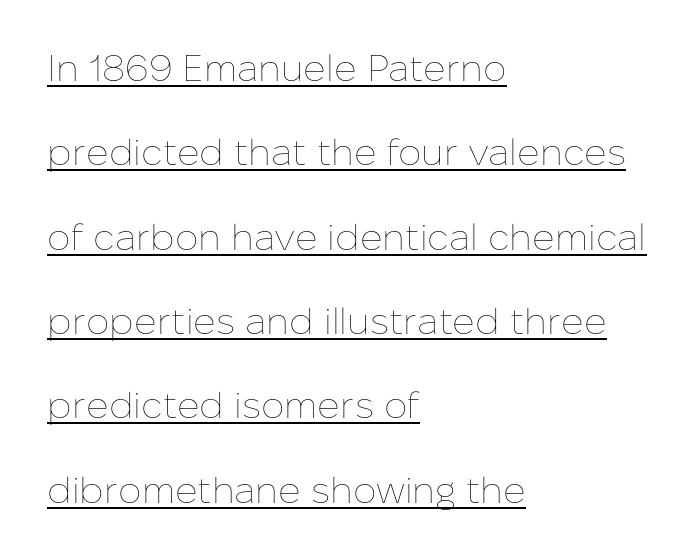
{"italic": "no", "bold": "no", "weight": "thin", "width": "normal", "stroke_contrast": "low", "x_height": "medium", "monospaced": "no", "underline": "yes", "align": "left", "line_spacing": "loose", "line_spacing_ratio": 2.28, "letter_spacing": "normal", "letter_spacing_em": 0.0, "glyph_px": 37}
